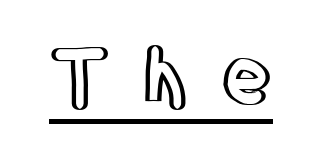
The image shows 78 px condensed type, upright; set unusually wide letter spacing (+0.42 em), underlined; a large x-height.
